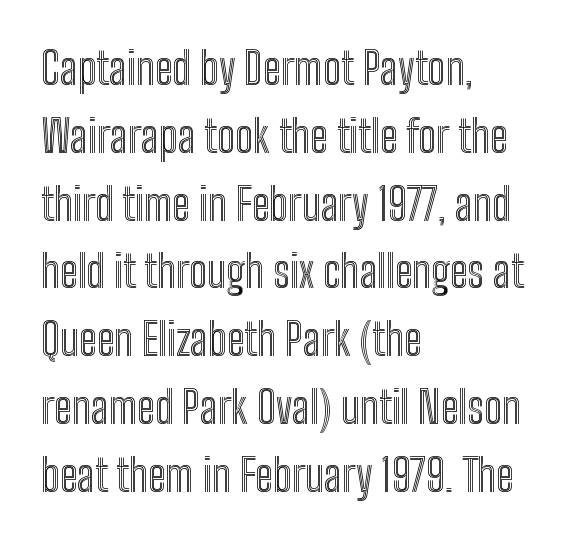
The image shows 44 px condensed type, upright; set left-aligned, normal line spacing (1.54x), normal letter spacing, not underlined; a medium x-height.
